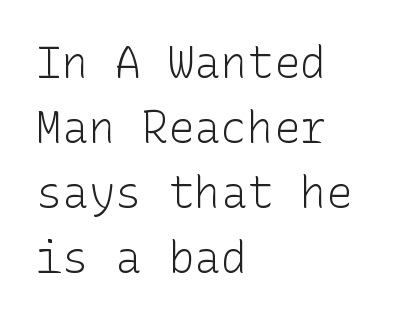
The image shows 44 px light sans-serif type, upright; set left-aligned, normal line spacing (1.48x), normal letter spacing, not underlined; low stroke contrast and a medium x-height.
